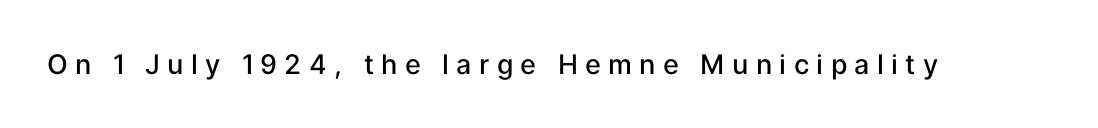
{"italic": "no", "bold": "semi", "underline": "no", "letter_spacing": "wide", "letter_spacing_em": 0.27, "glyph_px": 27}
